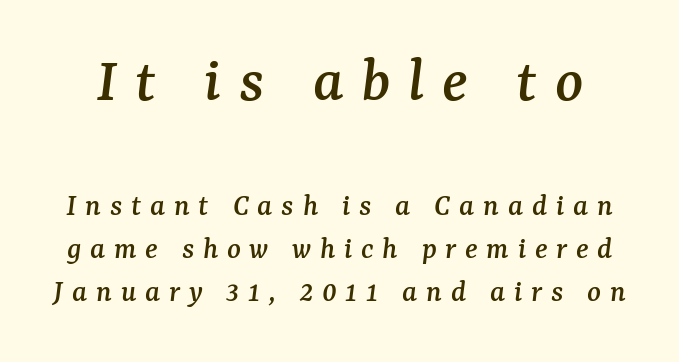
Q: Is the text italic (slanted)? A: Yes, it leans right by about 7 degrees.
Q: Is the typeface a serif or a sans-serif typeface? A: Serif.
Q: Is the text underlined? A: No.
Q: Is the spacing between letters normal or unusually wide? A: Unusually wide.
Q: Is the spacing between lines tight, normal or loose? A: Normal.
Q: Which block of text is set in a larger size, the first (top) or the second (bottom)? A: The first (top) one.
Q: Width (condensed, normal, or wide)? A: Normal.
Q: Stroke contrast? A: Medium.
Q: x-height? A: Medium.
Q: Monospaced? A: No.
